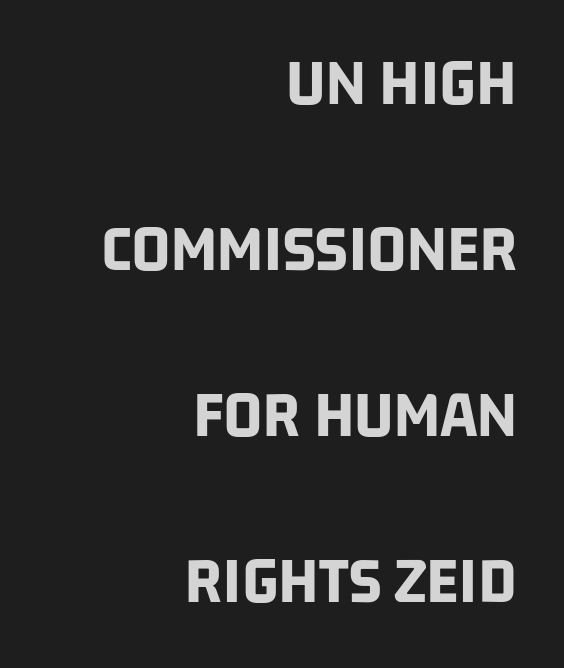
{"serif": "no", "bold": "yes", "weight": "bold", "width": "condensed", "stroke_contrast": "low", "x_height": "large", "monospaced": "no", "underline": "no", "align": "right", "line_spacing": "loose", "line_spacing_ratio": 2.44, "letter_spacing": "normal", "letter_spacing_em": 0.0, "glyph_px": 68}
